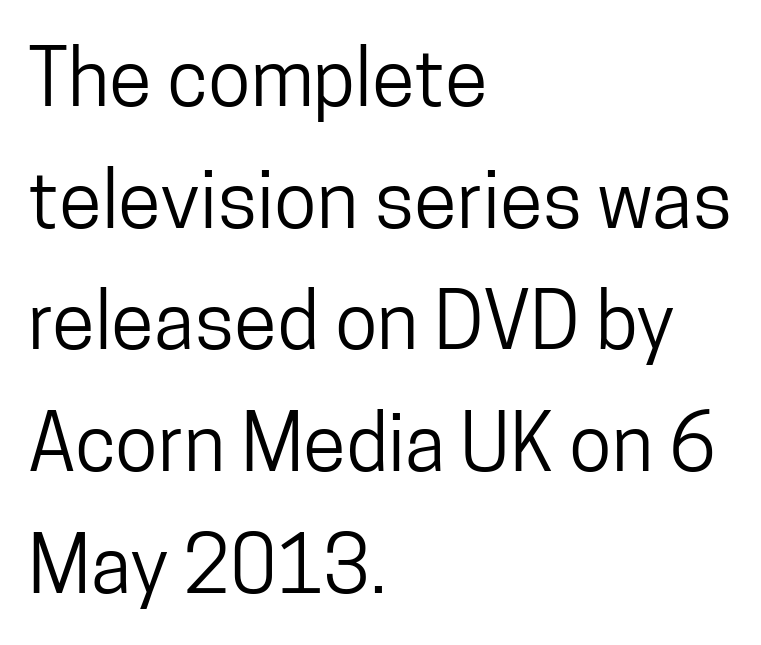
The typeface chosen for these lines omits serifs. Alignment: flush left. Letters rest on an invisible, unmarked baseline. Notice how descenders clear the ascenders below comfortably — that's standard leading.
